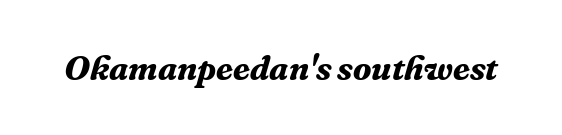
Q: Is the text bold? A: Yes.
Q: Is the text italic (slanted)? A: Yes, it leans right by about 16 degrees.
Q: Is the typeface a serif or a sans-serif typeface? A: Serif.
Q: Is the text underlined? A: No.
Q: Is the spacing between letters normal or unusually wide? A: Normal.
Q: Width (condensed, normal, or wide)? A: Normal.
Q: Stroke contrast? A: Medium.
Q: x-height? A: Medium.
Q: Monospaced? A: No.
